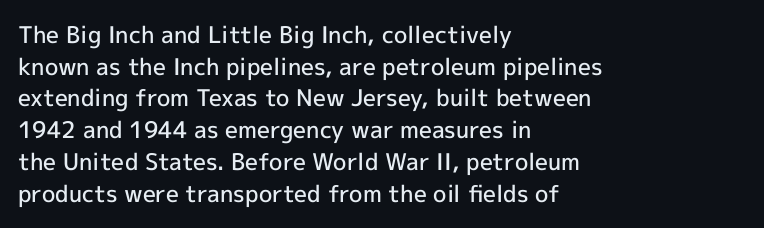
{"italic": "no", "bold": "semi", "underline": "no", "align": "left", "line_spacing": "normal", "line_spacing_ratio": 1.38, "letter_spacing": "normal", "letter_spacing_em": 0.0, "glyph_px": 23}
